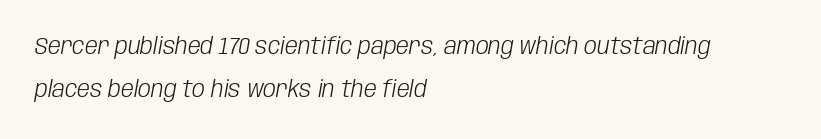
The image shows 23 px text type, italic (leaning right); set left-aligned, line spacing 1.87x, normal letter spacing, not underlined.
